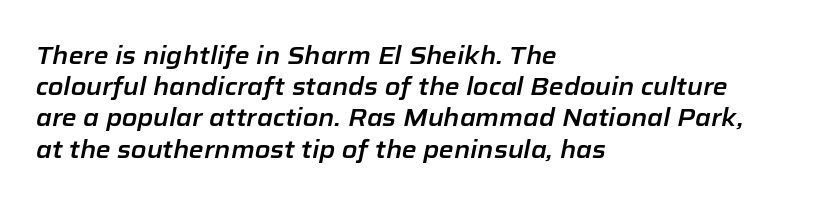
The image shows 24 px text type, italic (leaning right); set left-aligned, normal line spacing (1.3x), normal letter spacing, not underlined.
